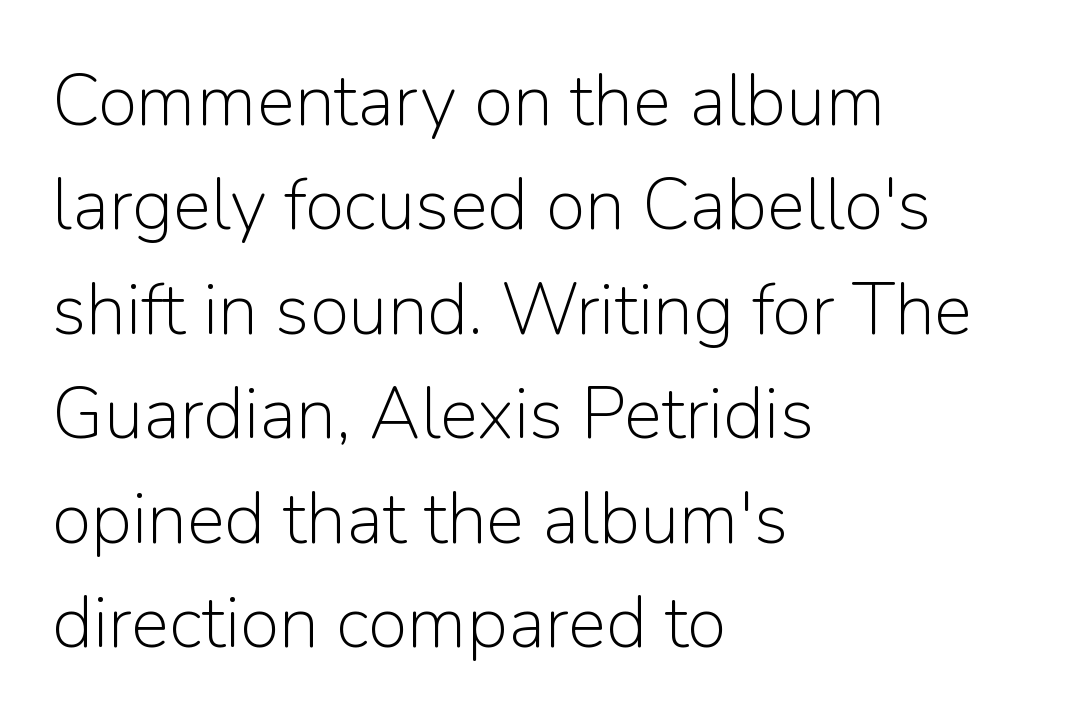
Q: Is the text bold? A: No.
Q: Is the text italic (slanted)? A: No, it is upright.
Q: Is the typeface a serif or a sans-serif typeface? A: Sans-serif.
Q: Is the text underlined? A: No.
Q: How is the paragraph aligned? A: Left-aligned.
Q: Is the spacing between letters normal or unusually wide? A: Normal.
Q: Is the spacing between lines tight, normal or loose? A: Normal.
Q: Width (condensed, normal, or wide)? A: Normal.
Q: Stroke contrast? A: Low.
Q: x-height? A: Medium.
Q: Monospaced? A: No.
